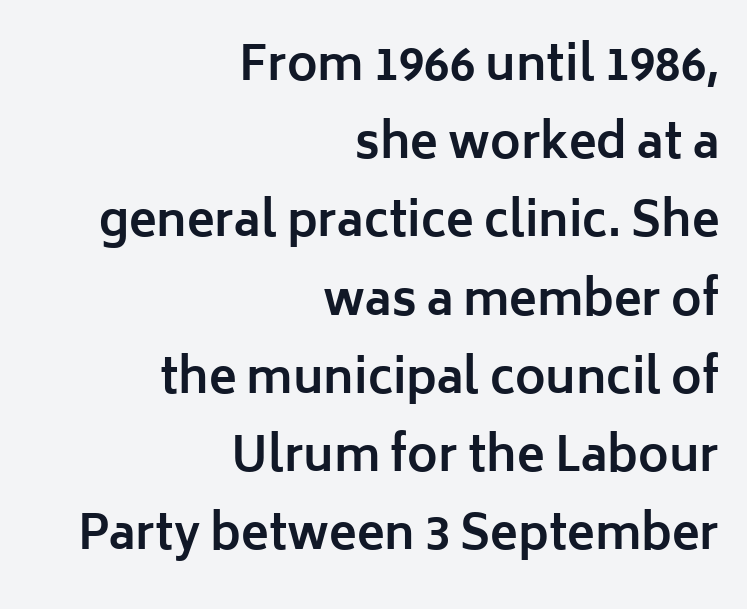
Posture: upright roman. What's the leading like? Ordinary, nothing unusual. Underlining? Definitely not there. A typesetter would call this proportional, since set widths differ per character. The typesetter chose a ragged-left arrangement here. The rendering uses a bold face; every stroke is thick and dark.
